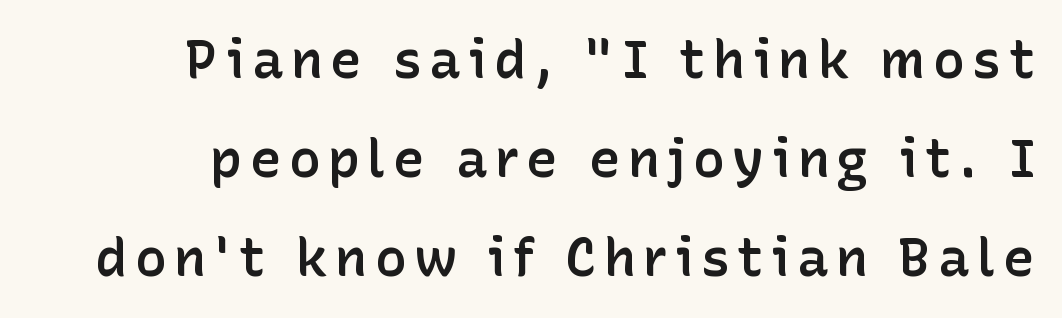
Does the weight exceed regular? Yes, but only to semibold. Looks like regular typesetting: each glyph gets only the width it needs. Posture: vertical. These lines are set flush right with a ragged left edge. Glance below the letters and you will spot only blank space.
